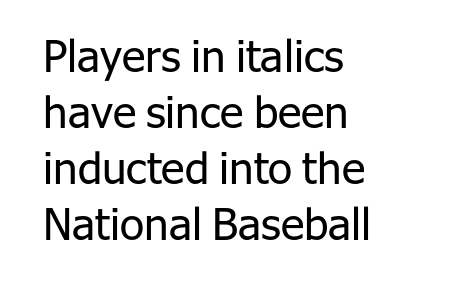
Beneath every word, the page is bare. Typographically, this falls in the sans-serif category. The face used here is proportionally spaced, like ordinary book or web type. This is the regular roman posture of the typeface. Compared with a typical body face, this is equally light or lighter still. Does the copy run flush right? No — it runs flush left.
